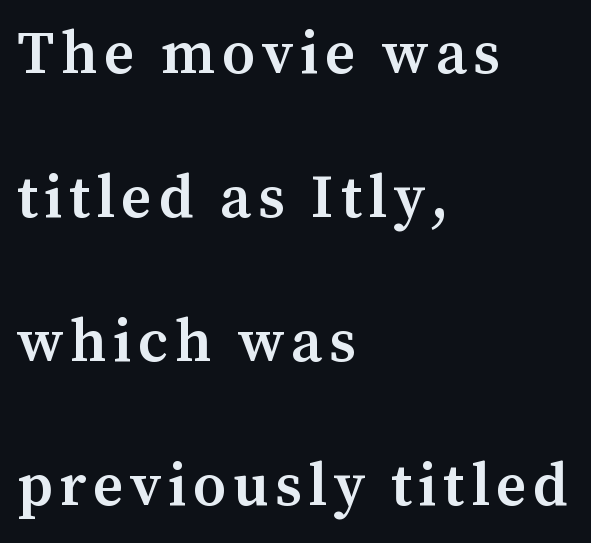
{"serif": "yes", "italic": "no", "bold": "semi", "weight": "semibold", "width": "normal", "stroke_contrast": "medium", "x_height": "medium", "monospaced": "no", "underline": "no", "align": "left", "line_spacing": "loose", "line_spacing_ratio": 2.4, "glyph_px": 60}
